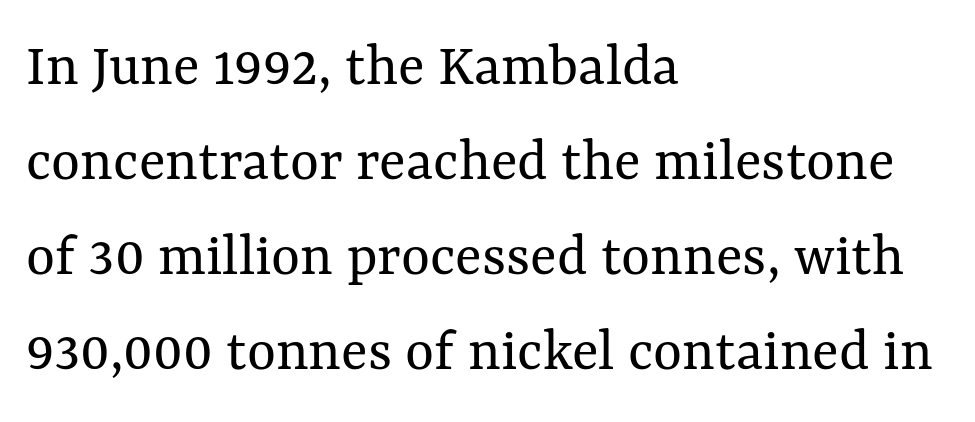
{"italic": "no", "bold": "no", "weight": "regular", "width": "normal", "stroke_contrast": "medium", "x_height": "medium", "monospaced": "no", "underline": "no", "align": "left", "line_spacing": "normal", "line_spacing_ratio": 1.53, "letter_spacing": "normal", "letter_spacing_em": 0.0, "glyph_px": 62}
